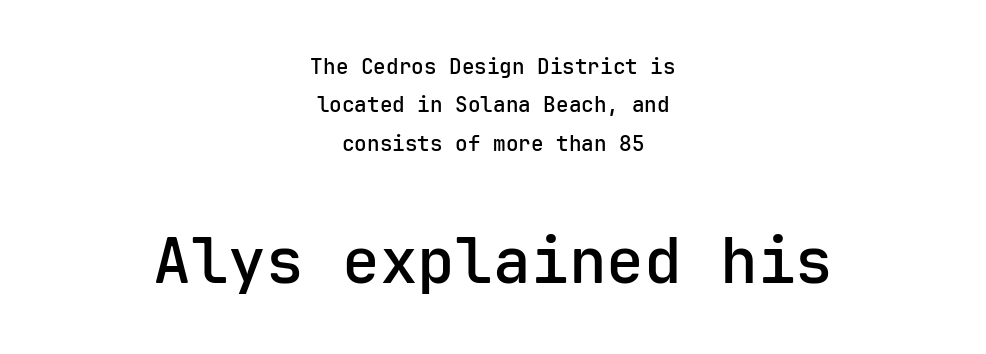
{"serif": "no", "italic": "no", "bold": "semi", "weight": "semibold", "width": "normal", "stroke_contrast": "low", "x_height": "medium", "monospaced": "yes", "underline": "no", "align": "center", "line_spacing_ratio": 1.83, "letter_spacing": "normal", "letter_spacing_em": 0.0, "larger_block": "second", "size_ratio": 3.0, "glyph_px": 63}
